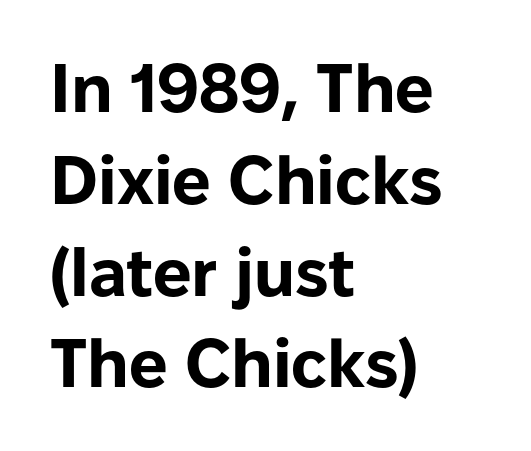
Q: Is the text bold? A: Yes.
Q: Is the text italic (slanted)? A: No, it is upright.
Q: Is the typeface a serif or a sans-serif typeface? A: Sans-serif.
Q: Is the text underlined? A: No.
Q: How is the paragraph aligned? A: Left-aligned.
Q: Is the spacing between letters normal or unusually wide? A: Normal.
Q: Is the spacing between lines tight, normal or loose? A: Normal.
Q: Width (condensed, normal, or wide)? A: Normal.
Q: Stroke contrast? A: Low.
Q: x-height? A: Medium.
Q: Monospaced? A: No.
